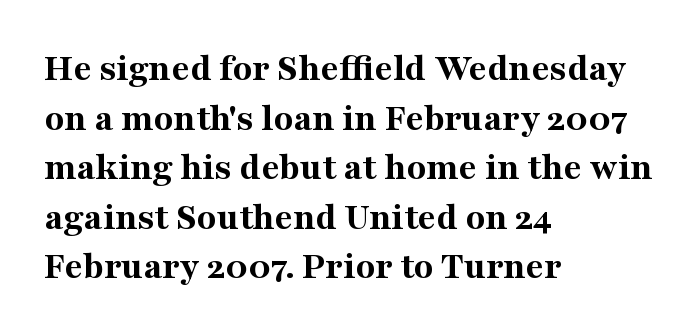
The image shows 40 px bold serif type, upright; set left-aligned, line spacing 1.24x, normal letter spacing, not underlined; medium stroke contrast and a medium x-height.
